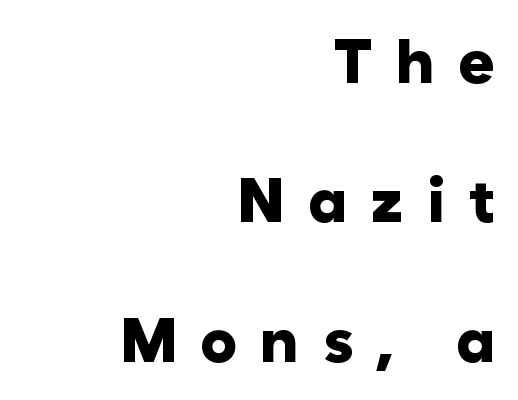
The font family rendered here belongs to the sans-serif group. Weight check: bold — yes, fully. Substantial extra tracking has been applied to these lines. Looks like regular typesetting: each glyph gets only the width it needs. Quick note: interline space is abundant.
